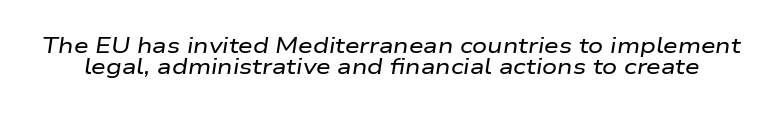
The image shows 21 px text type, italic (leaning right); set tight line spacing (0.98x), normal letter spacing, not underlined.
